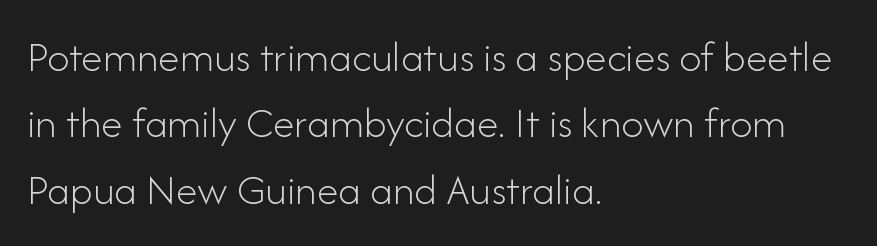
The image shows 44 px light sans-serif type, upright; set left-aligned, normal line spacing (1.51x), normal letter spacing, not underlined; low stroke contrast and a small x-height.
